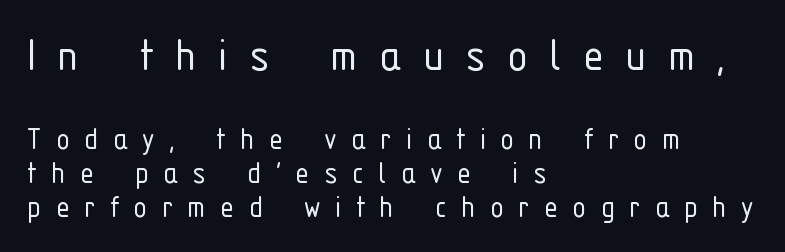
Reading top to bottom, the characters get smaller at the block break. This is the regular roman posture of the typeface. Check the space under the baseline: it is left empty. Weight class: somewhere from thin through regular. Tightly led — the rows are bunched.
